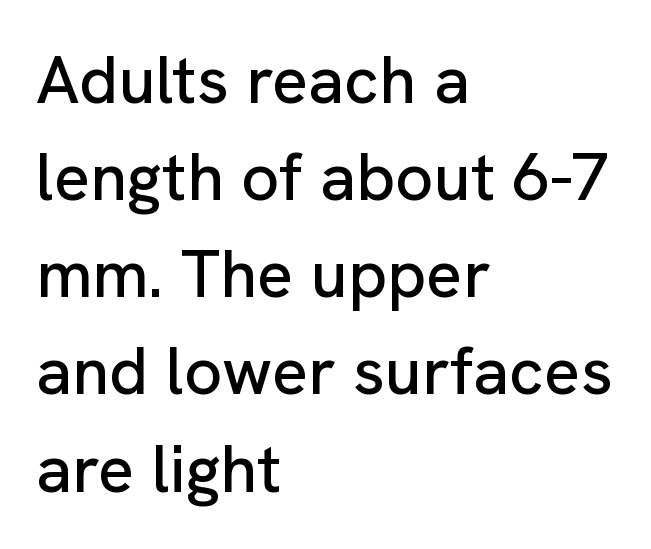
{"serif": "no", "italic": "no", "width": "normal", "stroke_contrast": "low", "x_height": "medium", "monospaced": "no", "underline": "no", "align": "left", "line_spacing": "normal", "line_spacing_ratio": 1.45, "letter_spacing": "normal", "letter_spacing_em": 0.0, "glyph_px": 67}
